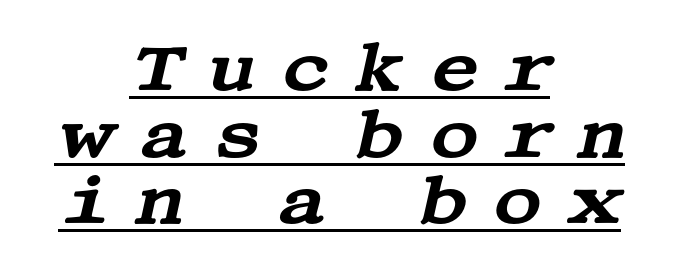
Q: Is the text italic (slanted)? A: Yes, it leans right by about 13 degrees.
Q: Is the typeface a serif or a sans-serif typeface? A: Serif.
Q: Is the text underlined? A: Yes.
Q: How is the paragraph aligned? A: Centered.
Q: Is the spacing between letters normal or unusually wide? A: Unusually wide.
Q: Is the spacing between lines tight, normal or loose? A: Tight.
Q: Width (condensed, normal, or wide)? A: Wide.
Q: Stroke contrast? A: Medium.
Q: x-height? A: Large.
